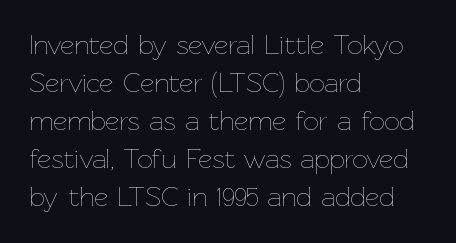
The designer left line spacing at the default. A classic flush-left, rag-right setting is used for this passage. The font sits on the lighter half of the weight spectrum, regular included. The letters stand straight up with perfectly vertical stems. No word sits above an underline.
